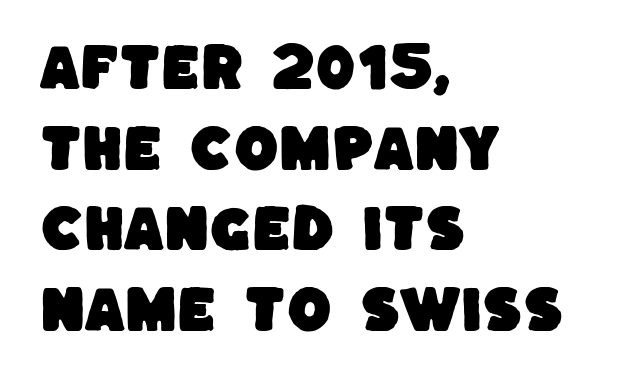
Typeset ragged right — the left edge is the straight one. The block of text has a typical density, with ordinary space between rows. Short note: letters normally spaced. Look at the bottom of the vertical strokes: they stop flat, with no serifs. The rendering uses natural spacing where letterforms have individual widths.
